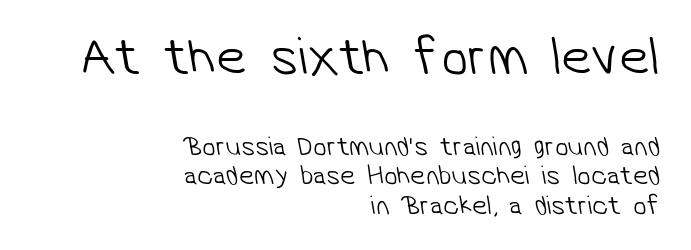
The block sitting higher on the canvas is the one with enlarged characters. Typographically, this falls in the sans-serif category. The lines are packed closely together with very little leading. The typesetting does not lean heavy: it is not bold.
